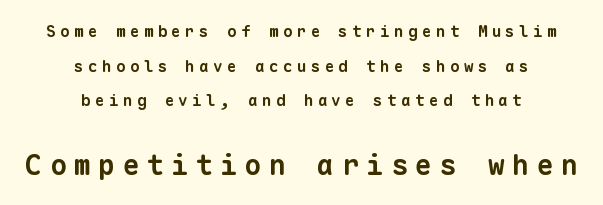
{"serif": "no", "bold": "yes", "weight": "bold", "width": "normal", "stroke_contrast": "low", "x_height": "medium", "monospaced": "yes", "underline": "no", "align": "center", "line_spacing": "loose", "line_spacing_ratio": 2.16, "letter_spacing": "wide", "letter_spacing_em": 0.27, "larger_block": "second", "size_ratio": 1.75, "glyph_px": 28}
